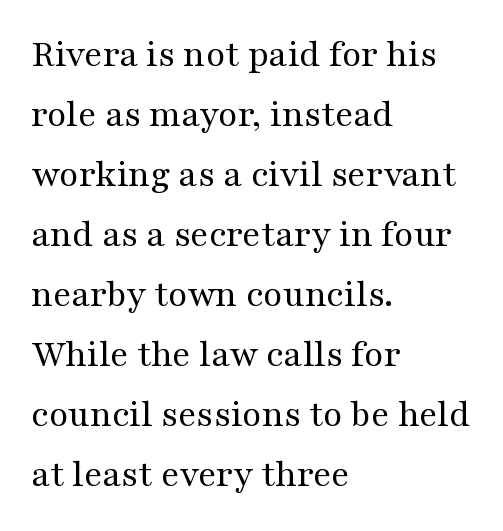
Upright lettering throughout. Each line starts at the same left margin while the right side varies. The letters sit at their default tracking, neither squeezed nor spread. Stems here are at most as thick as an everyday book face. Note the varied advance widths — an 'i' is clearly narrower than an 'm'. The space between consecutive lines is moderate.
